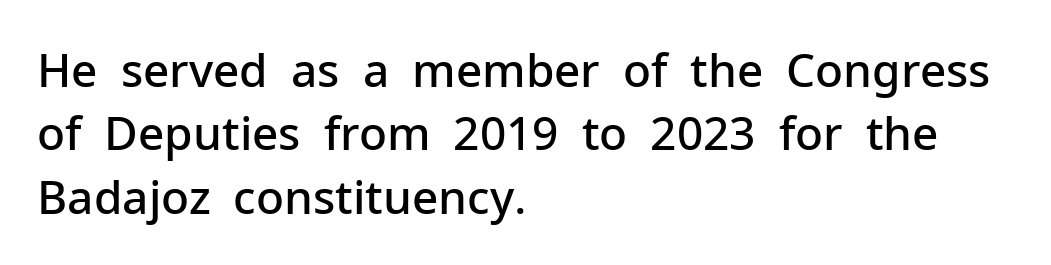
The image shows 46 px semibold sans-serif type, upright; set left-aligned, normal line spacing (1.38x), normal letter spacing, not underlined; low stroke contrast and a medium x-height.
